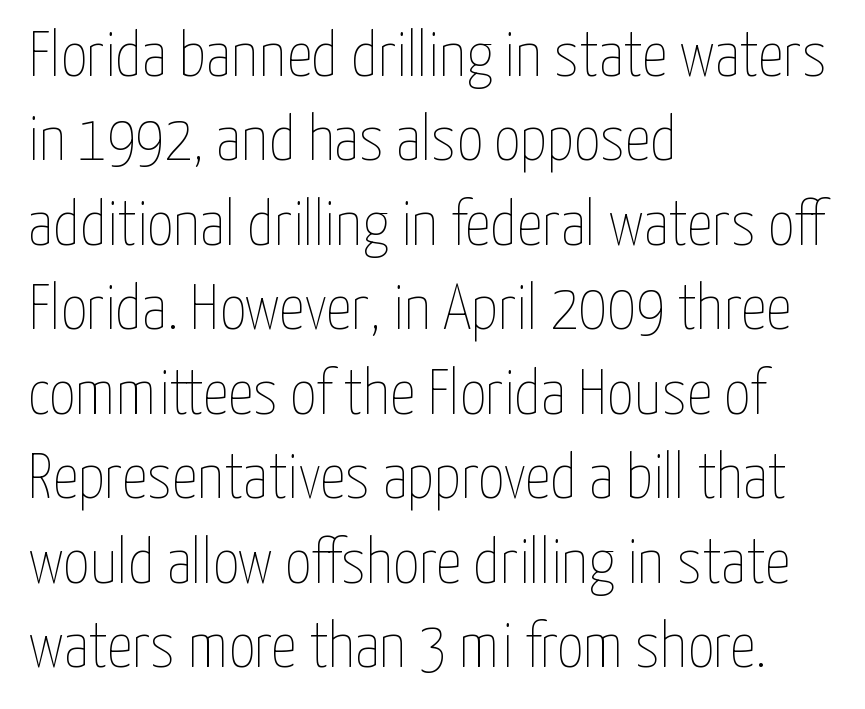
{"italic": "no", "bold": "no", "weight": "thin", "width": "condensed", "stroke_contrast": "low", "x_height": "medium", "monospaced": "no", "underline": "no", "align": "left", "line_spacing": "normal", "line_spacing_ratio": 1.32, "letter_spacing": "normal", "letter_spacing_em": 0.0, "glyph_px": 64}
